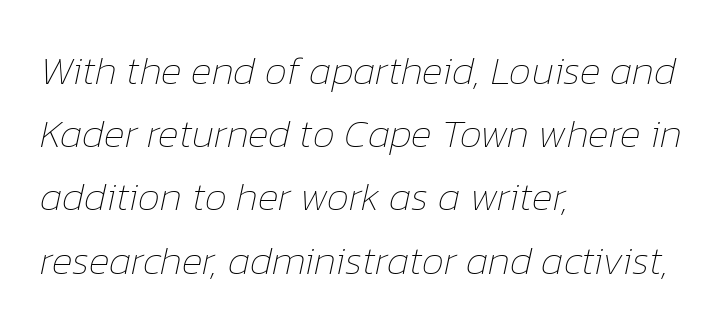
The image shows 40 px thin type, italic (leaning right); set left-aligned, normal line spacing (1.58x), normal letter spacing, not underlined; low stroke contrast and a medium x-height.
